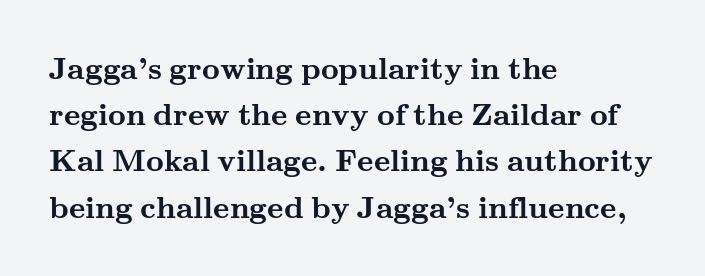
Short and long lines alike share a common starting point at left. The line-height multiplier appears to be the usual default. Clear beneath every line of the passage. Heavy-handed strokes throughout: this text is bold.
